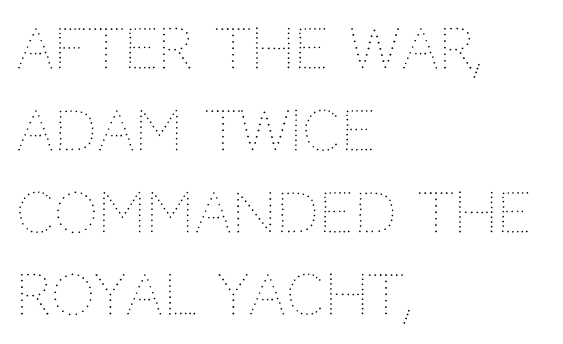
The image shows 55 px thin type, upright; set left-aligned, normal line spacing (1.49x), normal letter spacing, not underlined; medium stroke contrast and a large x-height.
